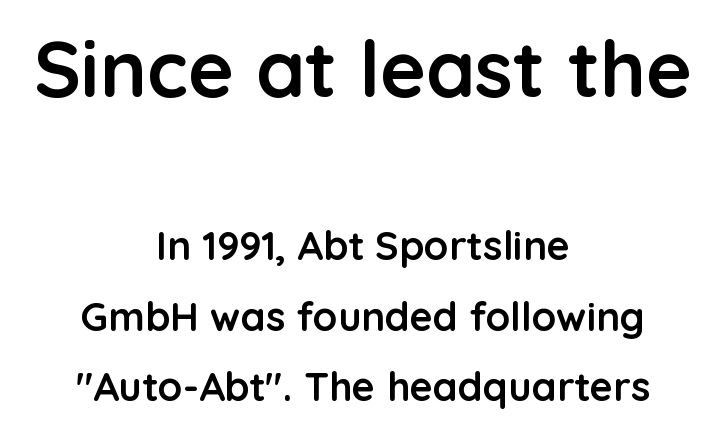
The image shows 79 px semibold sans-serif type, upright; set centered, line spacing 1.76x, normal letter spacing, not underlined; the first (top) block is 1.98x larger; low stroke contrast and a medium x-height.
